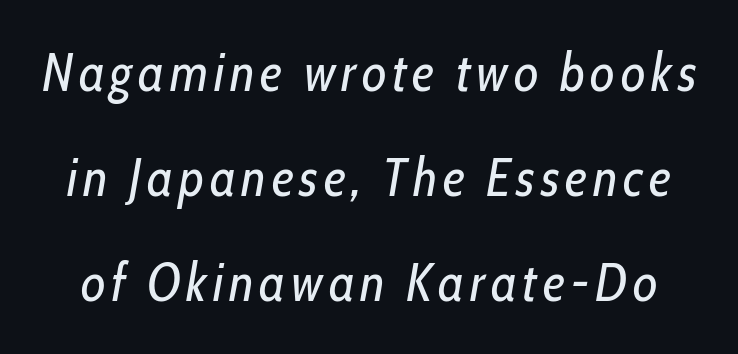
{"italic": "yes", "lean": "right", "slant_degrees": 10, "bold": "no", "weight": "regular", "width": "condensed", "stroke_contrast": "low", "x_height": "medium", "monospaced": "no", "underline": "no", "line_spacing": "loose", "line_spacing_ratio": 1.98, "glyph_px": 53}
